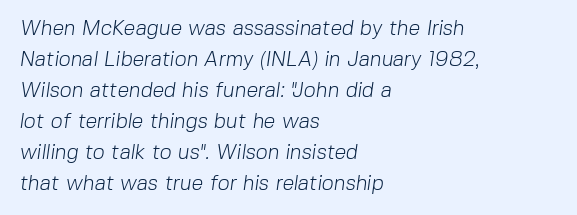
The paragraph shown leans on its left margin. Short note: letters normally spaced. A bare baseline throughout the passage. Is there much room between lines? A standard amount, neither cramped nor airy. Think standard paragraph weight, or any step lighter than that.
